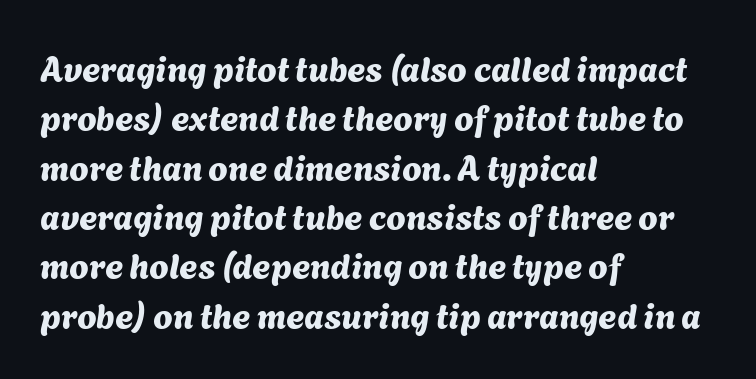
Q: Is the typeface a serif or a sans-serif typeface? A: Sans-serif.
Q: Is the text underlined? A: No.
Q: How is the paragraph aligned? A: Left-aligned.
Q: Is the spacing between letters normal or unusually wide? A: Normal.
Q: Is the spacing between lines tight, normal or loose? A: Normal.
Q: Width (condensed, normal, or wide)? A: Normal.
Q: Stroke contrast? A: Medium.
Q: x-height? A: Medium.
Q: Monospaced? A: No.
